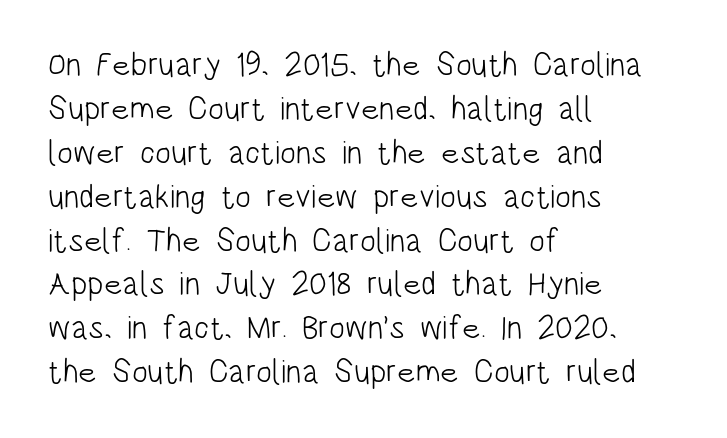
The image shows 33 px light, condensed sans-serif type, upright; set left-aligned, normal line spacing (1.33x), normal letter spacing, not underlined; low stroke contrast and a large x-height.
